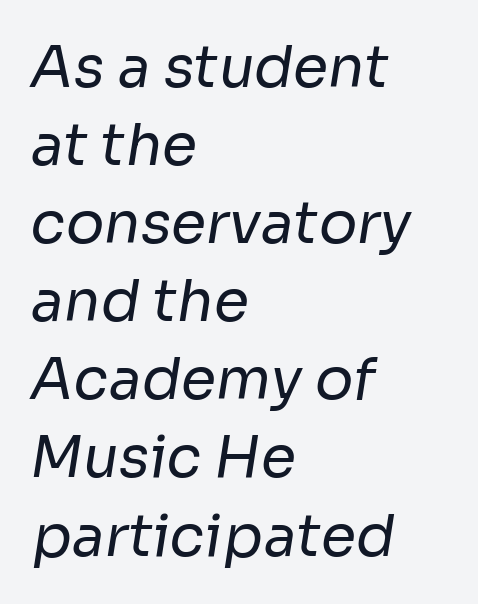
{"serif": "no", "bold": "no", "weight": "regular", "width": "normal", "stroke_contrast": "low", "x_height": "medium", "monospaced": "no", "underline": "no", "align": "left", "line_spacing": "normal", "line_spacing_ratio": 1.37, "letter_spacing": "normal", "letter_spacing_em": 0.0, "glyph_px": 57}
